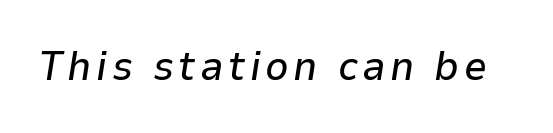
Q: Is the text italic (slanted)? A: Yes, it leans right by about 9 degrees.
Q: Is the text underlined? A: No.
Q: Width (condensed, normal, or wide)? A: Normal.
Q: Stroke contrast? A: Low.
Q: x-height? A: Medium.
Q: Monospaced? A: No.
